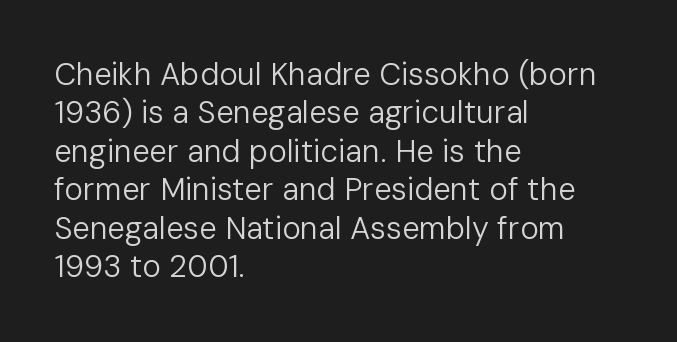
Q: Is the text bold? A: No.
Q: Is the text italic (slanted)? A: No, it is upright.
Q: Is the typeface a serif or a sans-serif typeface? A: Sans-serif.
Q: Is the text underlined? A: No.
Q: How is the paragraph aligned? A: Left-aligned.
Q: Is the spacing between letters normal or unusually wide? A: Normal.
Q: Width (condensed, normal, or wide)? A: Normal.
Q: Stroke contrast? A: Low.
Q: x-height? A: Medium.
Q: Monospaced? A: No.
